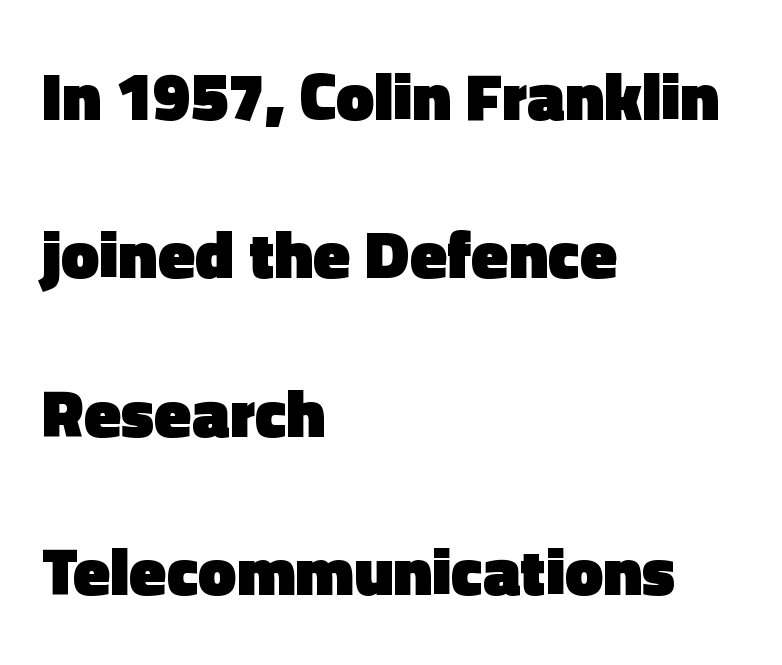
The image shows 68 px heavy sans-serif type, upright; set left-aligned, loose line spacing (2.33x), normal letter spacing, not underlined; a medium x-height.
